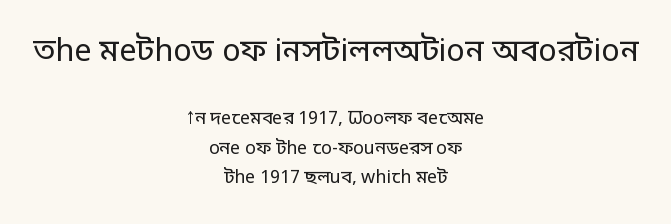
The image shows 31 px regular-weight sans-serif type, upright; set centered, normal line spacing (1.63x), normal letter spacing, not underlined; the first (top) block is 1.72x larger; low stroke contrast and a large x-height.
